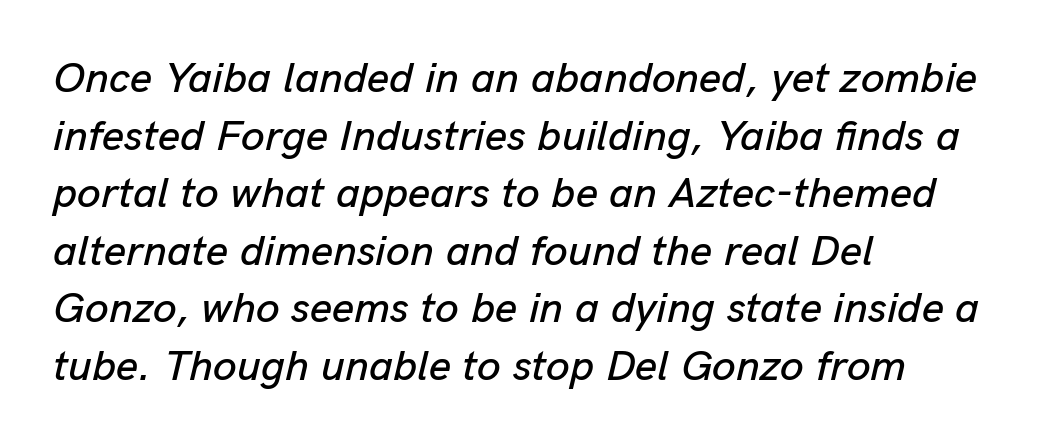
{"italic": "yes", "lean": "right", "slant_degrees": 13, "width": "normal", "stroke_contrast": "low", "x_height": "medium", "monospaced": "no", "underline": "no", "align": "left", "line_spacing": "normal", "line_spacing_ratio": 1.34, "letter_spacing": "normal", "letter_spacing_em": 0.0, "glyph_px": 43}
